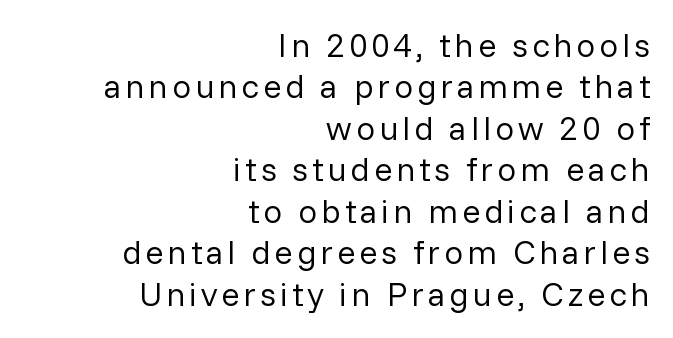
{"serif": "no", "italic": "no", "bold": "no", "weight": "regular", "width": "normal", "stroke_contrast": "low", "x_height": "medium", "monospaced": "no", "underline": "no", "align": "right", "line_spacing_ratio": 1.22, "glyph_px": 34}
